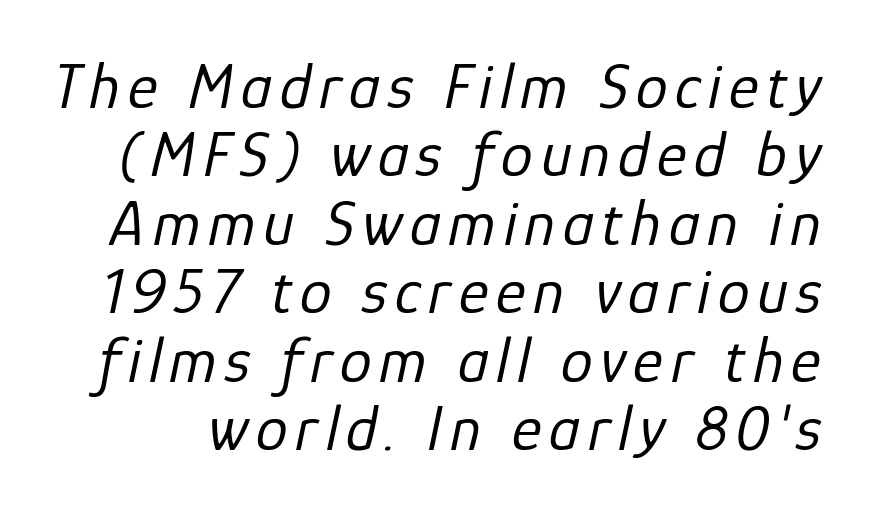
Reading down the column, the eye jumps only a short way to each next line. Style check: oblique. The foot of each line stays bare and open. This sample has the flowing, uneven cadence of proportional lettering. The characters are drawn with everyday or finer stroke widths.
